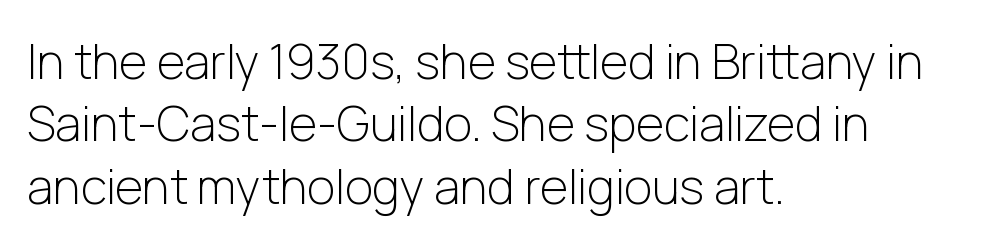
Q: Is the text bold? A: No.
Q: Is the text italic (slanted)? A: No, it is upright.
Q: Is the typeface a serif or a sans-serif typeface? A: Sans-serif.
Q: Is the text underlined? A: No.
Q: How is the paragraph aligned? A: Left-aligned.
Q: Is the spacing between letters normal or unusually wide? A: Normal.
Q: Is the spacing between lines tight, normal or loose? A: Normal.
Q: Width (condensed, normal, or wide)? A: Normal.
Q: Stroke contrast? A: Low.
Q: x-height? A: Medium.
Q: Monospaced? A: No.
